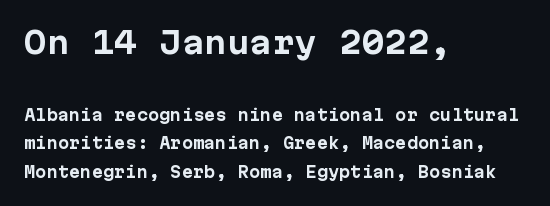
The image shows 30 px bold sans-serif type, upright; set left-aligned, loose line spacing (1.92x), normal letter spacing, not underlined; the first (top) block is 2.0x larger; low stroke contrast and a medium x-height.
